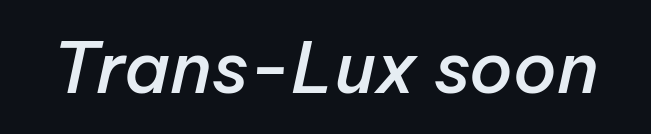
The image shows 71 px semibold type, italic (leaning right); set normal letter spacing, not underlined; low stroke contrast and a medium x-height.
